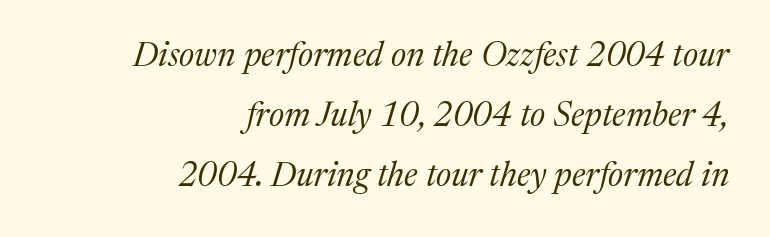
Q: Is the text bold? A: No.
Q: Is the text italic (slanted)? A: Yes, it leans right by about 17 degrees.
Q: Is the typeface a serif or a sans-serif typeface? A: Serif.
Q: Is the text underlined? A: No.
Q: How is the paragraph aligned? A: Right-aligned.
Q: Is the spacing between letters normal or unusually wide? A: Normal.
Q: Width (condensed, normal, or wide)? A: Normal.
Q: Stroke contrast? A: Medium.
Q: x-height? A: Medium.
Q: Monospaced? A: No.
